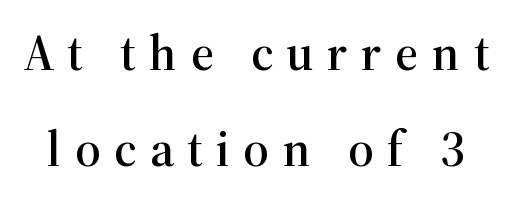
Check the space under the baseline: it is left empty. Upright lettering throughout. Students, note that the glyphs here are deliberately spaced far apart. Does the type have serifs? Yes, each stem ends in a small foot.
